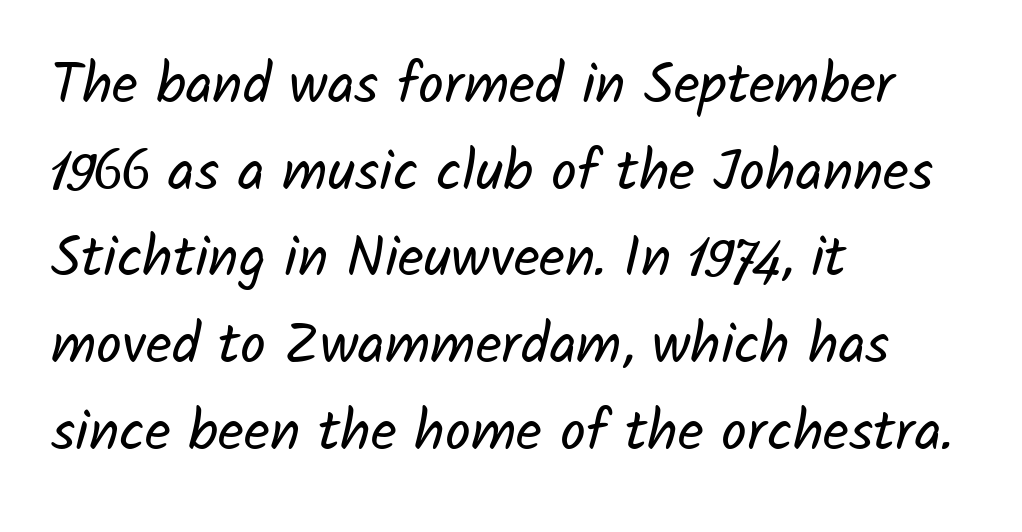
{"serif": "no", "bold": "no", "weight": "regular", "width": "normal", "stroke_contrast": "low", "x_height": "medium", "monospaced": "no", "underline": "no", "align": "left", "line_spacing": "normal", "line_spacing_ratio": 1.52, "letter_spacing": "normal", "letter_spacing_em": 0.0, "glyph_px": 57}
